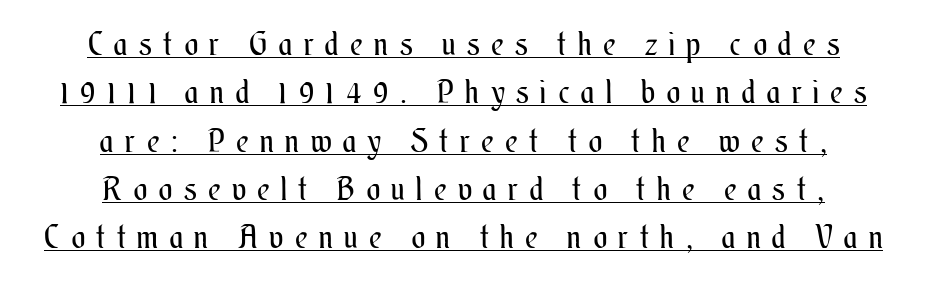
Q: Is the text bold? A: No.
Q: Is the text italic (slanted)? A: No, it is upright.
Q: Is the text underlined? A: Yes.
Q: How is the paragraph aligned? A: Centered.
Q: Is the spacing between letters normal or unusually wide? A: Unusually wide.
Q: Is the spacing between lines tight, normal or loose? A: Normal.
Q: Width (condensed, normal, or wide)? A: Condensed.
Q: Stroke contrast? A: Medium.
Q: x-height? A: Small.
Q: Monospaced? A: No.
